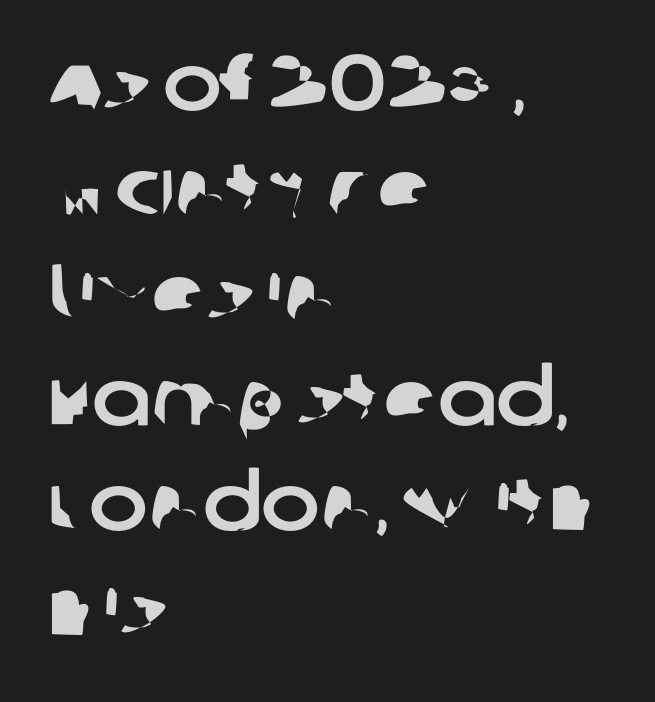
The image shows 79 px sans-serif type; set left-aligned, normal line spacing (1.33x), normal letter spacing, not underlined; low stroke contrast and a large x-height.
